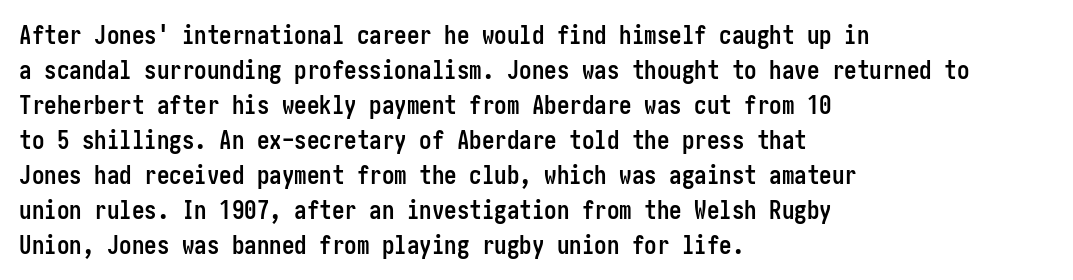
The image shows 25 px bold type, upright; set left-aligned, normal line spacing (1.4x), normal letter spacing, not underlined.
